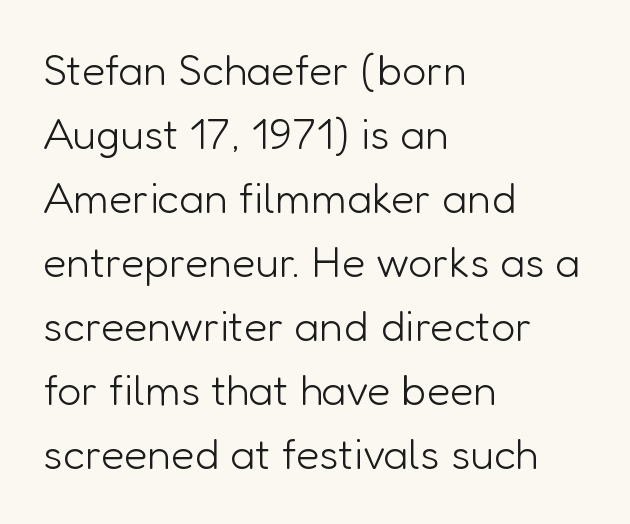
Weight: in the light-to-regular range. This sample uses a sans-serif face. Any mark beneath the type? The region is blank. These lines sit exactly where default settings would place them. These lines are rendered in a variable-pitch font. The paragraph has a hard left edge and a soft right edge.
